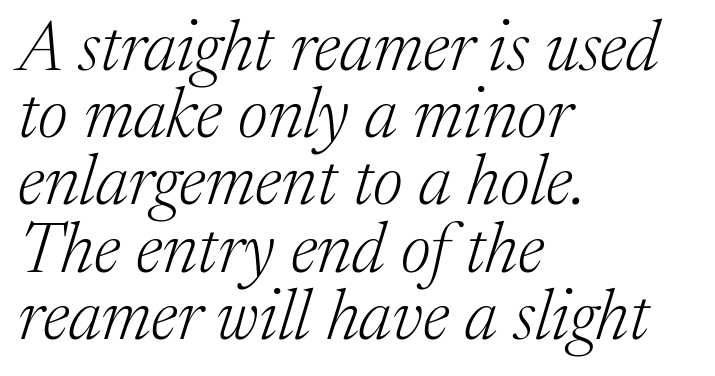
Q: Is the text bold? A: No.
Q: Is the text italic (slanted)? A: Yes, it leans right by about 17 degrees.
Q: Is the typeface a serif or a sans-serif typeface? A: Serif.
Q: Is the text underlined? A: No.
Q: How is the paragraph aligned? A: Left-aligned.
Q: Is the spacing between letters normal or unusually wide? A: Normal.
Q: Is the spacing between lines tight, normal or loose? A: Tight.
Q: Width (condensed, normal, or wide)? A: Normal.
Q: Stroke contrast? A: Medium.
Q: x-height? A: Medium.
Q: Monospaced? A: No.
